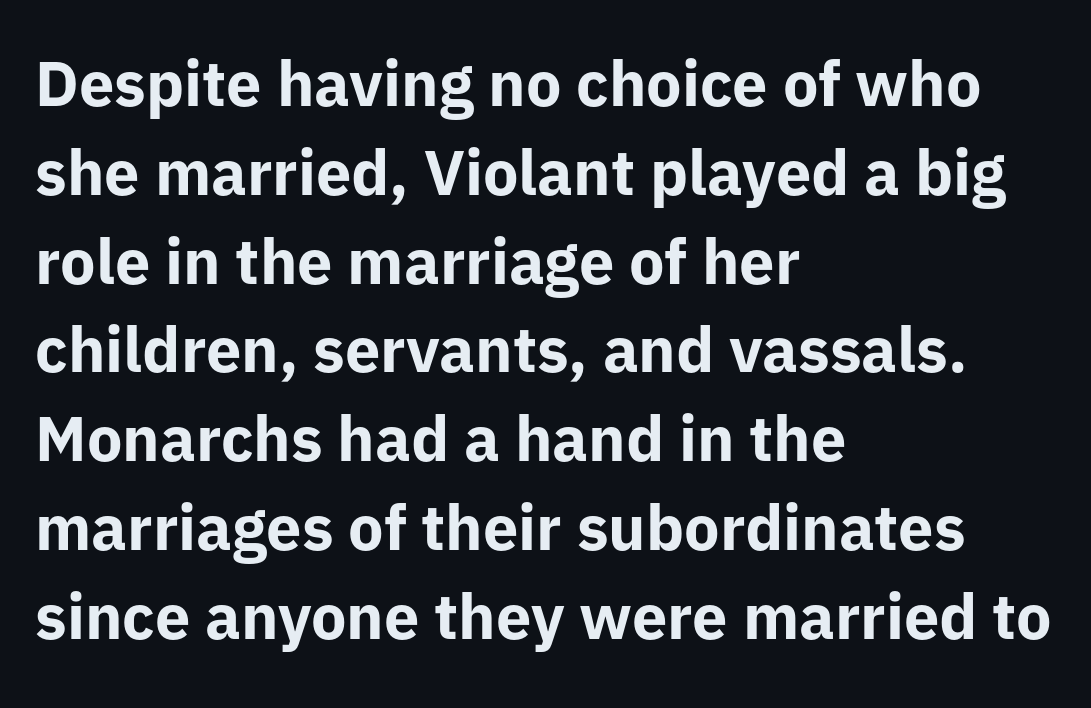
If you drew a line through each stem, it would be perfectly vertical. Layout note: lines flush left. Look at the tracking — it's just the regular setting, nothing added. Here the designer chose a conventional face with non-uniform glyph widths.
